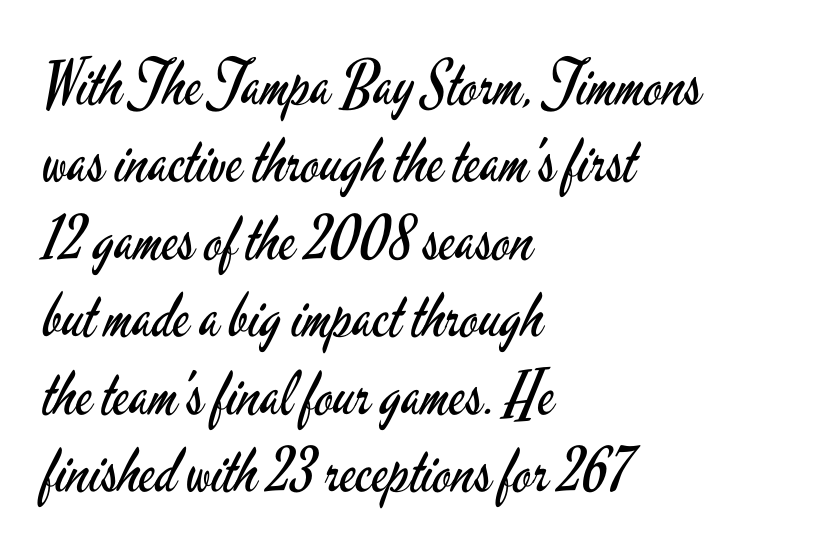
The image shows 61 px regular-weight, condensed sans-serif type; set left-aligned, normal line spacing (1.27x), normal letter spacing, not underlined; low stroke contrast and a small x-height.
